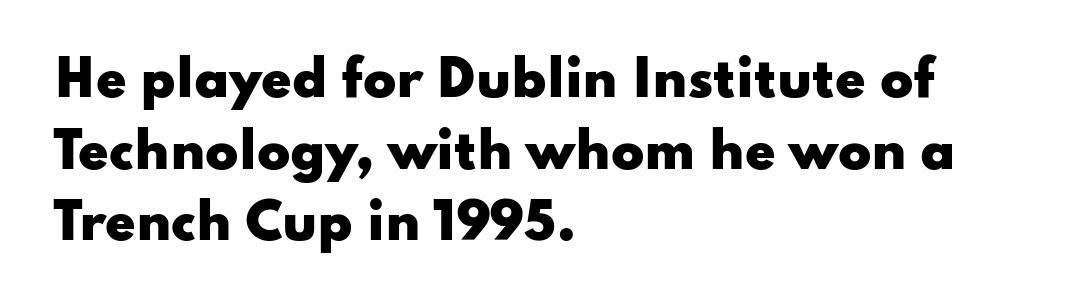
Q: Is the text bold? A: Yes.
Q: Is the text italic (slanted)? A: No, it is upright.
Q: Is the typeface a serif or a sans-serif typeface? A: Sans-serif.
Q: Is the text underlined? A: No.
Q: How is the paragraph aligned? A: Left-aligned.
Q: Is the spacing between letters normal or unusually wide? A: Normal.
Q: Is the spacing between lines tight, normal or loose? A: Normal.
Q: Width (condensed, normal, or wide)? A: Wide.
Q: Stroke contrast? A: Low.
Q: x-height? A: Small.
Q: Monospaced? A: No.
